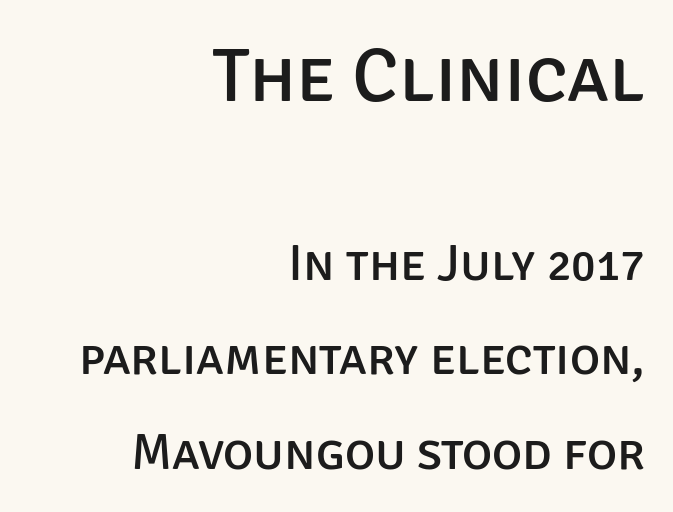
{"serif": "no", "italic": "no", "width": "normal", "stroke_contrast": "low", "x_height": "large", "monospaced": "no", "underline": "no", "align": "right", "line_spacing_ratio": 1.85, "letter_spacing": "normal", "letter_spacing_em": 0.0, "larger_block": "first", "size_ratio": 1.51, "glyph_px": 77}
